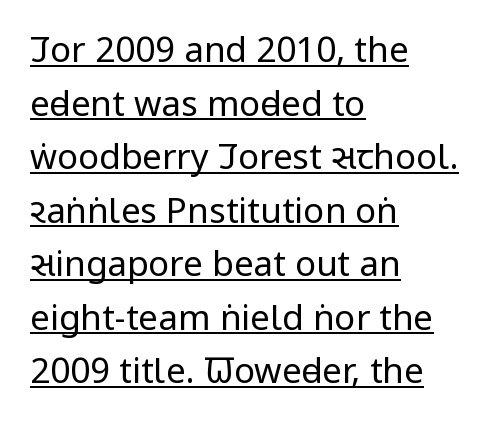
Stems and bowls with no extra thickness — not bold. Here the glyphs are tracked normally, forming tight word shapes. Descenders here cross a horizontal rule under the line. All the whitespace from short lines collects on the right. Is there much room between lines? A standard amount, neither cramped nor airy. Varying glyph widths throughout — classic text-font behaviour.
